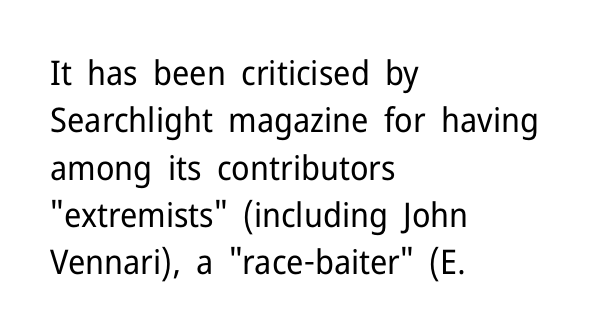
{"serif": "no", "italic": "no", "bold": "no", "weight": "regular", "width": "normal", "stroke_contrast": "low", "x_height": "medium", "monospaced": "no", "underline": "no", "align": "left", "line_spacing": "normal", "line_spacing_ratio": 1.39, "letter_spacing": "normal", "letter_spacing_em": 0.0, "glyph_px": 34}
